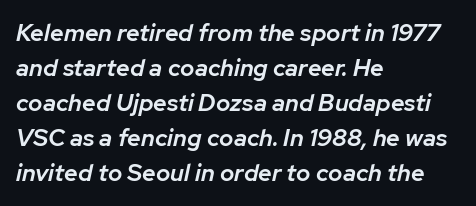
Q: Is the text bold? A: Semi-bold.
Q: Is the text italic (slanted)? A: Yes, it leans right by about 12 degrees.
Q: Is the text underlined? A: No.
Q: How is the paragraph aligned? A: Left-aligned.
Q: Is the spacing between letters normal or unusually wide? A: Normal.
Q: Is the spacing between lines tight, normal or loose? A: Normal.
